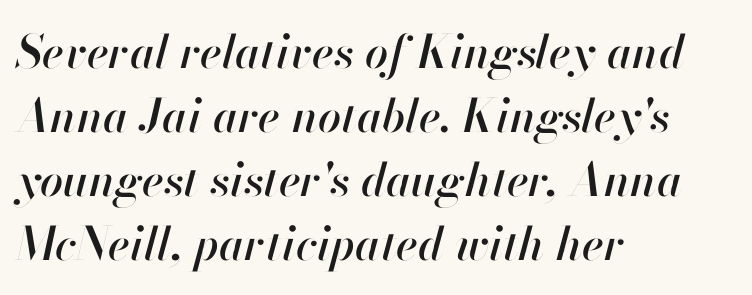
Q: Is the text italic (slanted)? A: Yes, it leans right by about 13 degrees.
Q: Is the text underlined? A: No.
Q: How is the paragraph aligned? A: Left-aligned.
Q: Is the spacing between letters normal or unusually wide? A: Normal.
Q: Is the spacing between lines tight, normal or loose? A: Normal.
Q: Width (condensed, normal, or wide)? A: Normal.
Q: Stroke contrast? A: High.
Q: x-height? A: Small.
Q: Monospaced? A: No.
